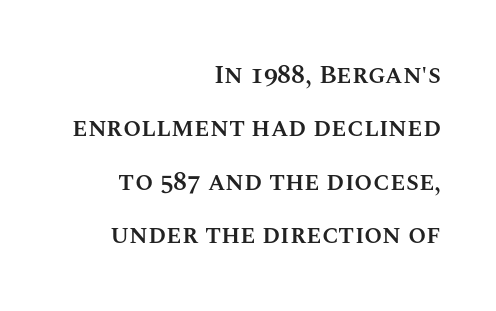
Q: Is the text bold? A: Semi-bold.
Q: Is the text italic (slanted)? A: No, it is upright.
Q: Is the text underlined? A: No.
Q: How is the paragraph aligned? A: Right-aligned.
Q: Is the spacing between letters normal or unusually wide? A: Normal.
Q: Is the spacing between lines tight, normal or loose? A: Loose.
